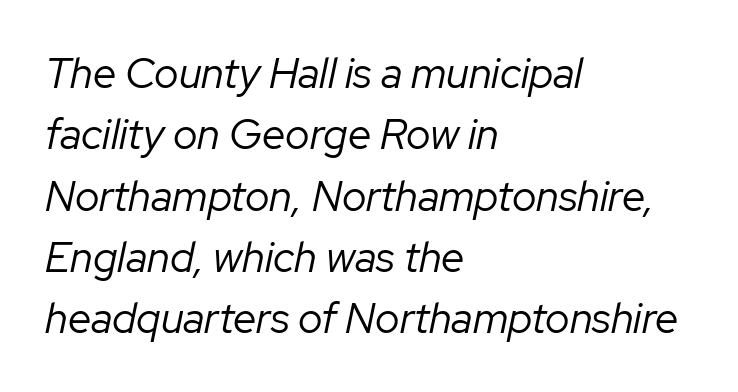
{"italic": "yes", "lean": "right", "slant_degrees": 12, "bold": "no", "weight": "regular", "width": "normal", "stroke_contrast": "low", "x_height": "medium", "monospaced": "no", "underline": "no", "align": "left", "line_spacing": "normal", "line_spacing_ratio": 1.46, "letter_spacing": "normal", "letter_spacing_em": 0.0, "glyph_px": 42}
